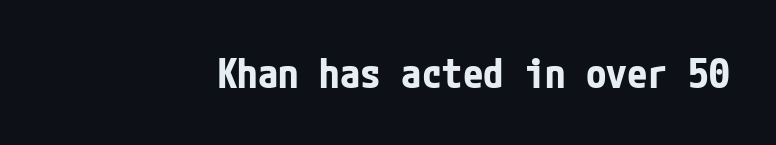
The glyphs are unaccompanied by any horizontal stroke below them. Between one letter and the next there's only the usual sliver of space. No feet cap the strokes, marking this as sans-serif type. The font is running at its bold setting. The font's upright variant was chosen for this text.
